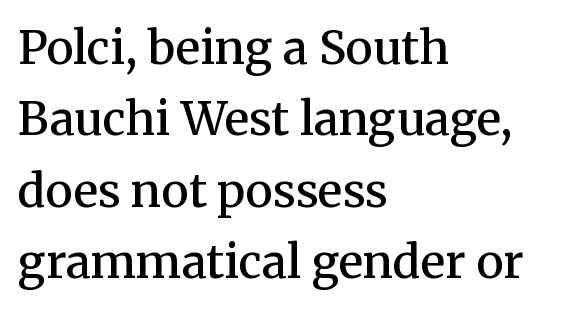
Q: Is the text bold? A: Semi-bold.
Q: Is the text italic (slanted)? A: No, it is upright.
Q: Is the typeface a serif or a sans-serif typeface? A: Serif.
Q: Is the text underlined? A: No.
Q: How is the paragraph aligned? A: Left-aligned.
Q: Is the spacing between letters normal or unusually wide? A: Normal.
Q: Is the spacing between lines tight, normal or loose? A: Normal.
Q: Width (condensed, normal, or wide)? A: Normal.
Q: Stroke contrast? A: Medium.
Q: x-height? A: Medium.
Q: Monospaced? A: No.
